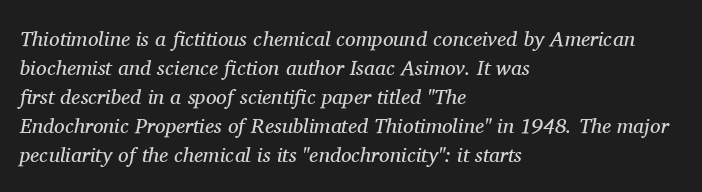
Q: Is the text bold? A: No.
Q: Is the text italic (slanted)? A: Yes, it leans right by about 11 degrees.
Q: Is the text underlined? A: No.
Q: How is the paragraph aligned? A: Left-aligned.
Q: Is the spacing between letters normal or unusually wide? A: Normal.
Q: Is the spacing between lines tight, normal or loose? A: Normal.
